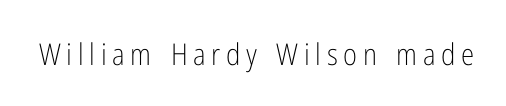
The image shows 30 px light, condensed sans-serif type, upright; set not underlined; low stroke contrast and a medium x-height.
